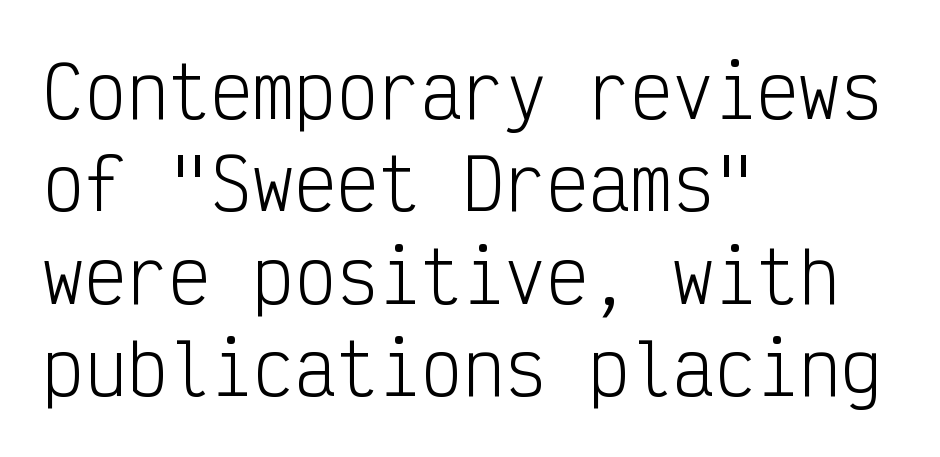
Q: Is the text bold? A: No.
Q: Is the text italic (slanted)? A: No, it is upright.
Q: Is the typeface a serif or a sans-serif typeface? A: Sans-serif.
Q: Is the text underlined? A: No.
Q: How is the paragraph aligned? A: Left-aligned.
Q: Is the spacing between letters normal or unusually wide? A: Normal.
Q: Is the spacing between lines tight, normal or loose? A: Normal.
Q: Width (condensed, normal, or wide)? A: Condensed.
Q: Stroke contrast? A: Low.
Q: x-height? A: Medium.
Q: Monospaced? A: Yes.
